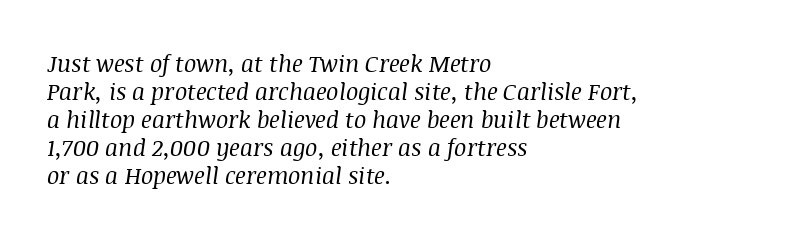
Q: Is the text bold? A: No.
Q: Is the text italic (slanted)? A: Yes, it leans right by about 8 degrees.
Q: Is the text underlined? A: No.
Q: How is the paragraph aligned? A: Left-aligned.
Q: Is the spacing between letters normal or unusually wide? A: Normal.
